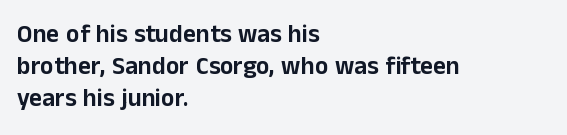
No italicization has been applied; the sample stays upright. This sample uses plain, unmodified letter spacing. Decoration check: the copy has no underline. The typesetter chose a ragged-right arrangement here. Interline gaps are of average width in this sample.
